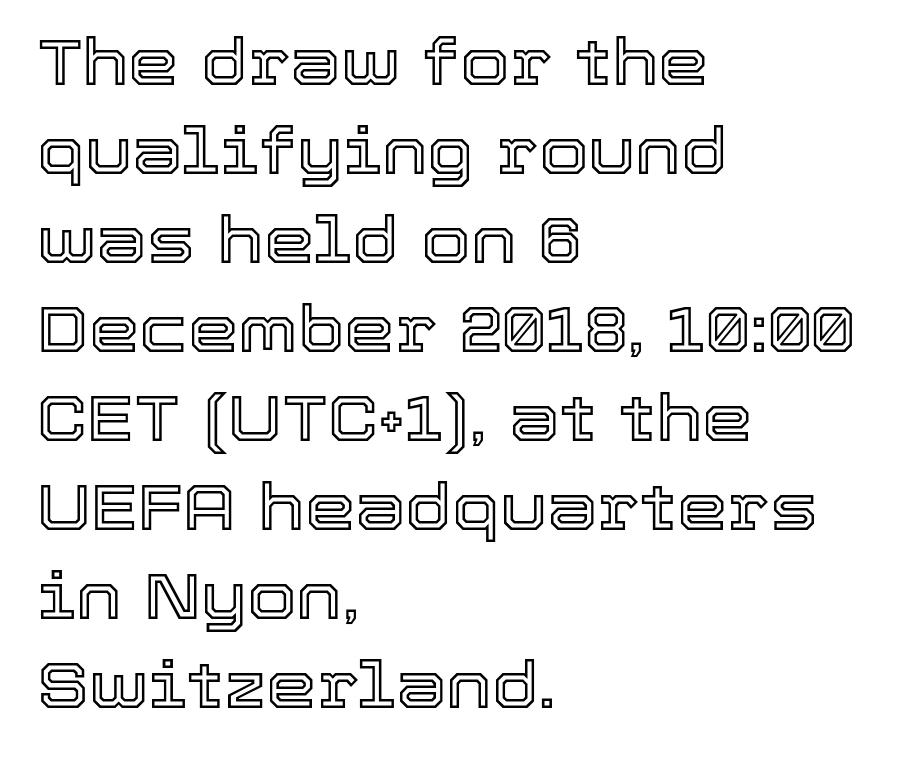
{"italic": "no", "width": "normal", "x_height": "medium", "monospaced": "no", "underline": "no", "align": "left", "line_spacing": "normal", "line_spacing_ratio": 1.39, "letter_spacing": "normal", "letter_spacing_em": 0.0, "glyph_px": 64}
